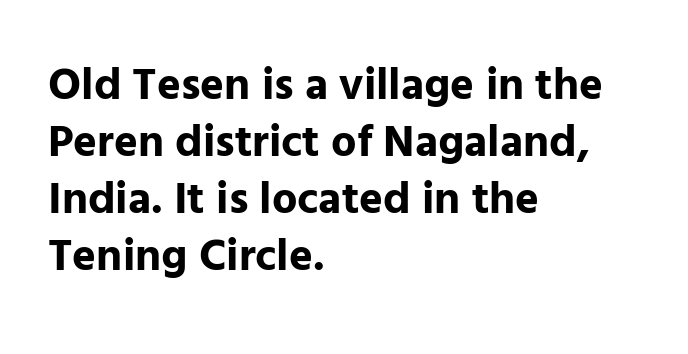
Each row of text sits above clean, open space. What weight is shown? A full bold with thick strokes. Typographically, this falls in the sans-serif category. Do the characters align in a grid? No, the font is proportional.
